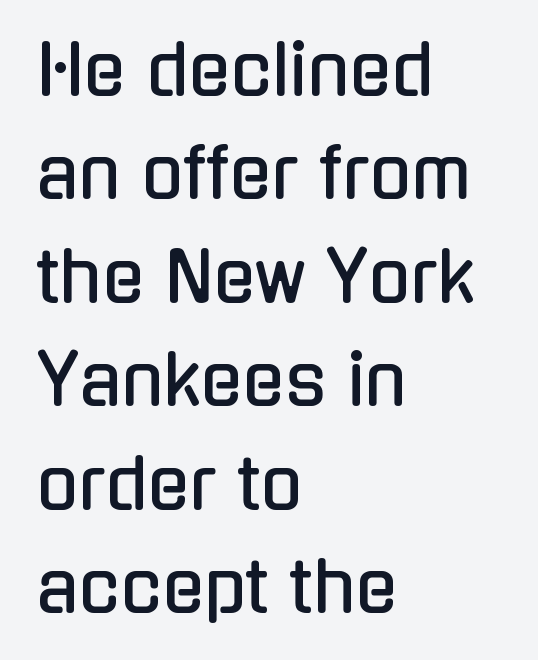
Q: Is the text italic (slanted)? A: No, it is upright.
Q: Is the typeface a serif or a sans-serif typeface? A: Sans-serif.
Q: Is the text underlined? A: No.
Q: How is the paragraph aligned? A: Left-aligned.
Q: Is the spacing between letters normal or unusually wide? A: Normal.
Q: Is the spacing between lines tight, normal or loose? A: Normal.
Q: Width (condensed, normal, or wide)? A: Condensed.
Q: Stroke contrast? A: Low.
Q: x-height? A: Medium.
Q: Monospaced? A: No.
